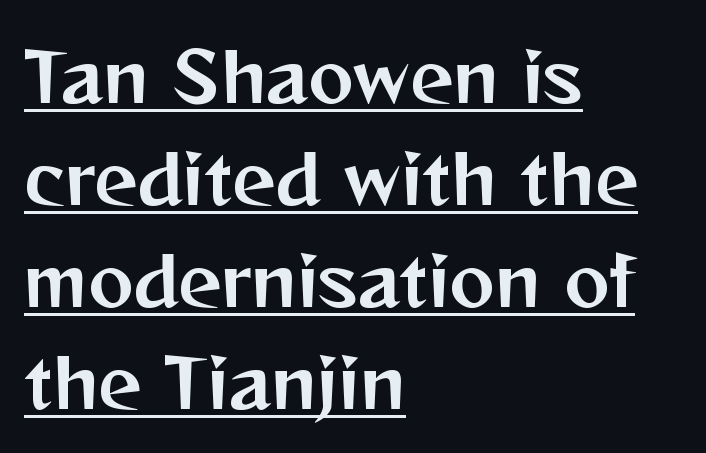
{"serif": "no", "italic": "no", "width": "normal", "stroke_contrast": "medium", "x_height": "medium", "monospaced": "no", "underline": "yes", "align": "left", "line_spacing": "normal", "line_spacing_ratio": 1.5, "letter_spacing": "normal", "letter_spacing_em": 0.0, "glyph_px": 68}
